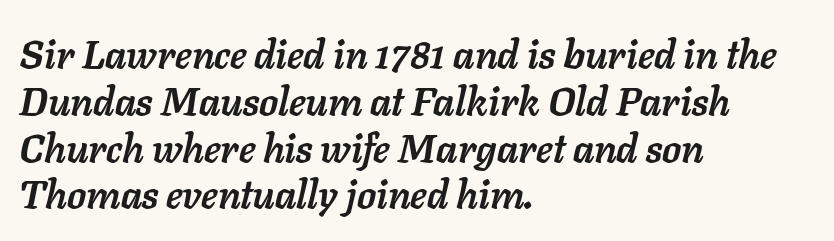
{"italic": "yes", "lean": "right", "slant_degrees": 11, "bold": "yes", "weight": "semibold", "width": "normal", "stroke_contrast": "low", "x_height": "medium", "monospaced": "no", "underline": "no", "align": "left", "line_spacing_ratio": 1.2, "letter_spacing": "normal", "letter_spacing_em": 0.0, "glyph_px": 39}
